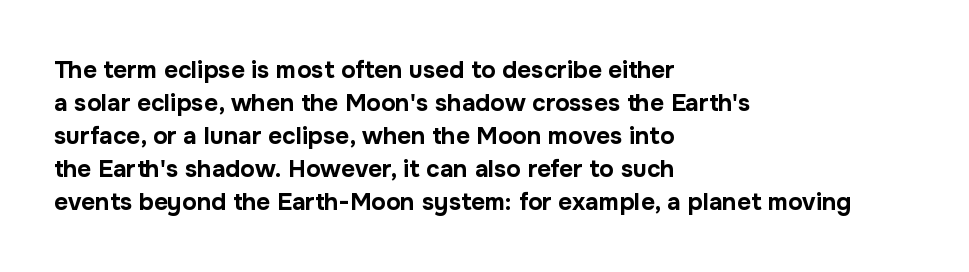
Q: Is the text bold? A: Yes.
Q: Is the text italic (slanted)? A: No, it is upright.
Q: Is the text underlined? A: No.
Q: How is the paragraph aligned? A: Left-aligned.
Q: Is the spacing between letters normal or unusually wide? A: Normal.
Q: Is the spacing between lines tight, normal or loose? A: Normal.
